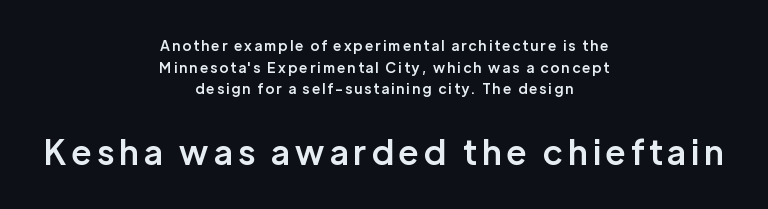
Q: Is the text bold? A: Semi-bold.
Q: Is the text italic (slanted)? A: No, it is upright.
Q: Is the typeface a serif or a sans-serif typeface? A: Sans-serif.
Q: Is the text underlined? A: No.
Q: How is the paragraph aligned? A: Centered.
Q: Is the spacing between lines tight, normal or loose? A: Normal.
Q: Which block of text is set in a larger size, the first (top) or the second (bottom)? A: The second (bottom) one.
Q: Width (condensed, normal, or wide)? A: Normal.
Q: Stroke contrast? A: Low.
Q: x-height? A: Medium.
Q: Monospaced? A: No.
